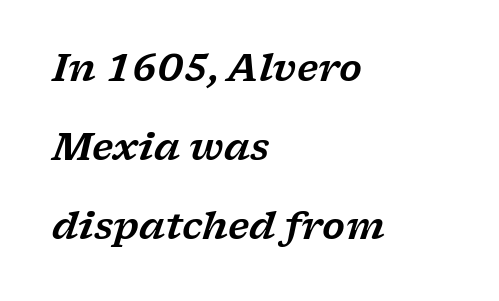
Q: Is the text italic (slanted)? A: Yes, it leans right by about 17 degrees.
Q: Is the typeface a serif or a sans-serif typeface? A: Serif.
Q: Is the text underlined? A: No.
Q: How is the paragraph aligned? A: Left-aligned.
Q: Is the spacing between letters normal or unusually wide? A: Normal.
Q: Is the spacing between lines tight, normal or loose? A: Loose.
Q: Width (condensed, normal, or wide)? A: Wide.
Q: Stroke contrast? A: Low.
Q: x-height? A: Medium.
Q: Monospaced? A: No.
